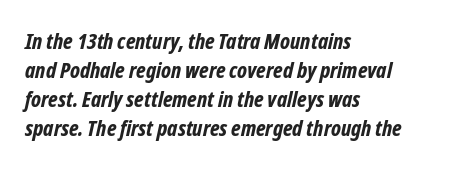
All the whitespace from short lines collects on the right. Honestly, the letter spacing is just normal — you wouldn't notice it. Strokes here are thick enough to call this a true bold. Evenly set lines give the paragraph a standard silhouette. The space beneath each line is pristine and unruled.
